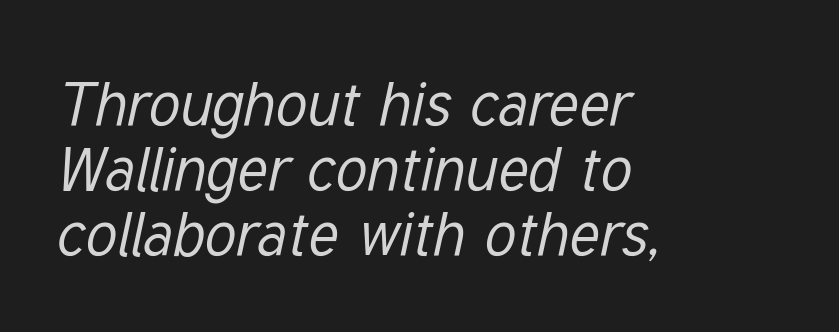
The image shows 62 px regular-weight, condensed type, italic (leaning right); set left-aligned, tight line spacing (1.05x), normal letter spacing, not underlined; low stroke contrast and a medium x-height.
